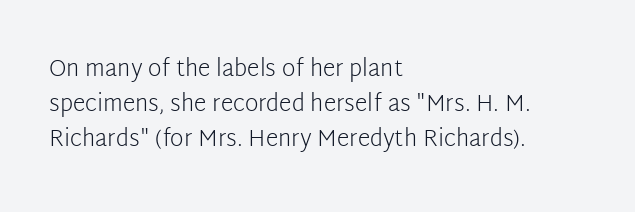
Q: Is the text bold? A: No.
Q: Is the text italic (slanted)? A: No, it is upright.
Q: Is the text underlined? A: No.
Q: How is the paragraph aligned? A: Left-aligned.
Q: Is the spacing between letters normal or unusually wide? A: Normal.
Q: Is the spacing between lines tight, normal or loose? A: Normal.
